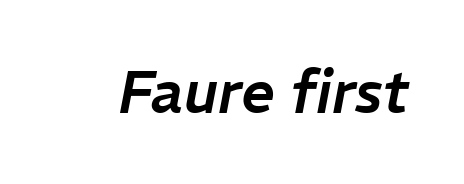
Q: Is the text italic (slanted)? A: Yes, it leans right by about 11 degrees.
Q: Is the text underlined? A: No.
Q: Is the spacing between letters normal or unusually wide? A: Normal.
Q: Width (condensed, normal, or wide)? A: Normal.
Q: Stroke contrast? A: Low.
Q: x-height? A: Medium.
Q: Monospaced? A: No.
